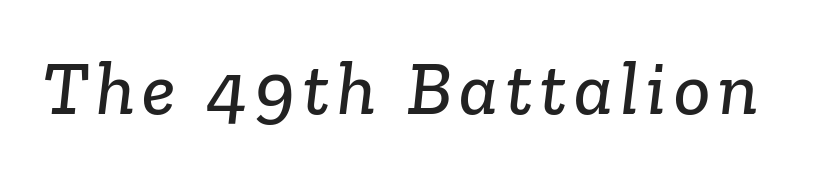
{"serif": "yes", "width": "normal", "stroke_contrast": "low", "x_height": "medium", "monospaced": "no", "underline": "no", "glyph_px": 76}
